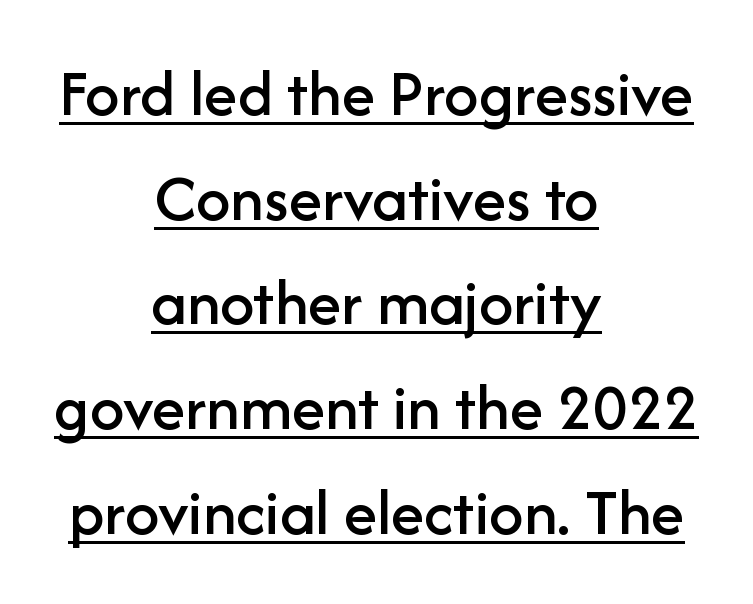
The image shows 68 px sans-serif type, upright; set centered, normal line spacing (1.54x), normal letter spacing, underlined; low stroke contrast and a medium x-height.
